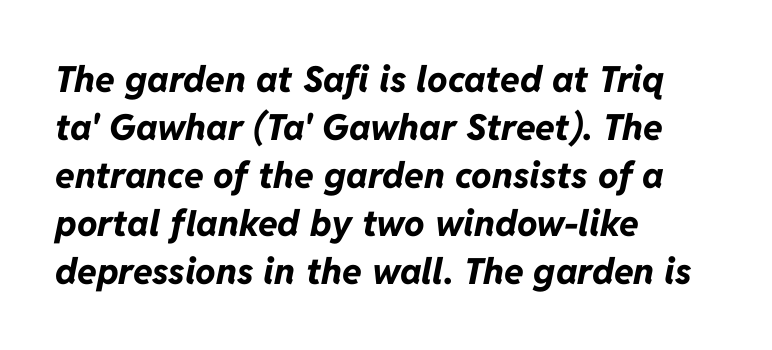
{"italic": "yes", "lean": "right", "slant_degrees": 11, "bold": "yes", "weight": "bold", "width": "normal", "stroke_contrast": "low", "x_height": "medium", "monospaced": "no", "underline": "no", "align": "left", "line_spacing": "normal", "line_spacing_ratio": 1.33, "letter_spacing": "normal", "letter_spacing_em": 0.0, "glyph_px": 36}
